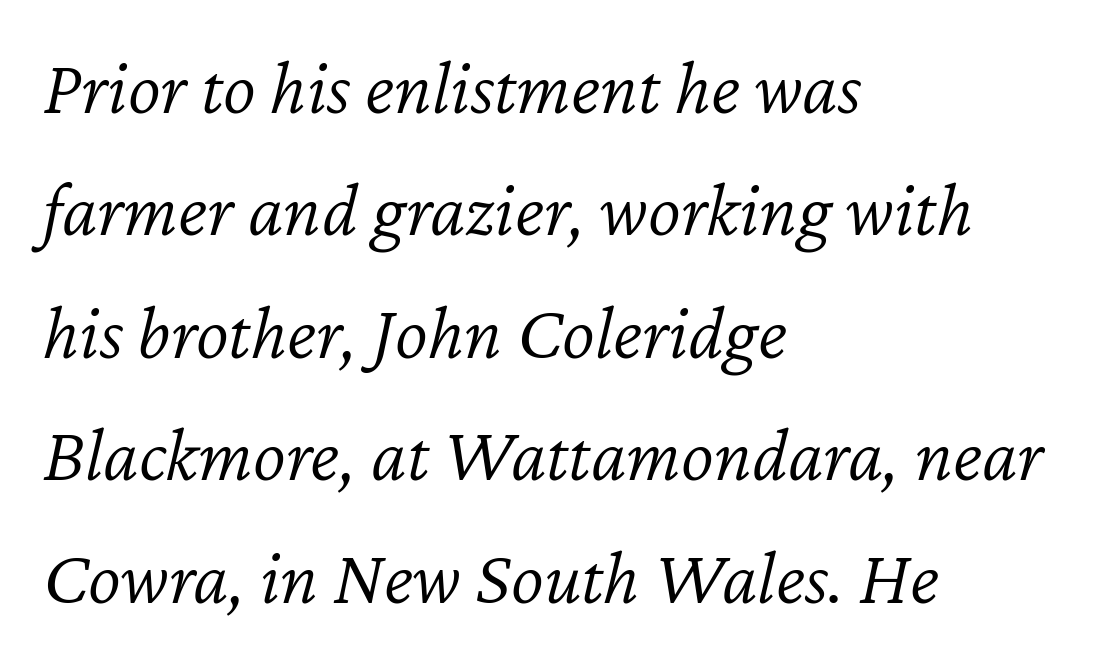
Q: Is the text bold? A: No.
Q: Is the text italic (slanted)? A: Yes, it leans right by about 12 degrees.
Q: Is the text underlined? A: No.
Q: How is the paragraph aligned? A: Left-aligned.
Q: Is the spacing between letters normal or unusually wide? A: Normal.
Q: Is the spacing between lines tight, normal or loose? A: Normal.
Q: Width (condensed, normal, or wide)? A: Normal.
Q: Stroke contrast? A: Low.
Q: x-height? A: Medium.
Q: Monospaced? A: No.
